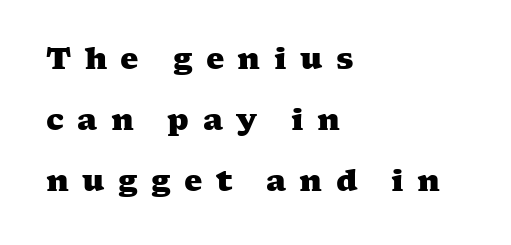
Q: Is the text bold? A: Yes.
Q: Is the typeface a serif or a sans-serif typeface? A: Serif.
Q: Is the text underlined? A: No.
Q: How is the paragraph aligned? A: Left-aligned.
Q: Is the spacing between letters normal or unusually wide? A: Unusually wide.
Q: Is the spacing between lines tight, normal or loose? A: Loose.
Q: Width (condensed, normal, or wide)? A: Wide.
Q: Stroke contrast? A: Medium.
Q: x-height? A: Medium.
Q: Monospaced? A: No.
